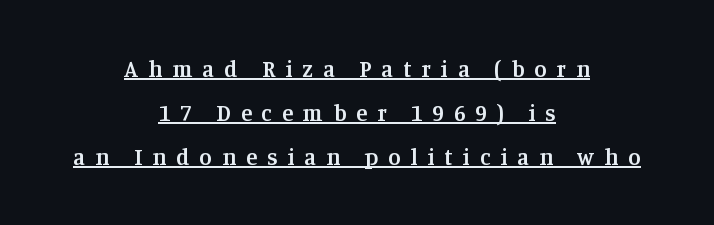
Leftover space on each line is divided equally before and after the words. This is underlined copy, the kind a proofreader might mark for attention. What weight is shown? A semibold, between regular and bold. If you measured baseline to baseline, you'd find a long distance. The type is letterspaced generously, with wide tracking. Posture: upright roman.
